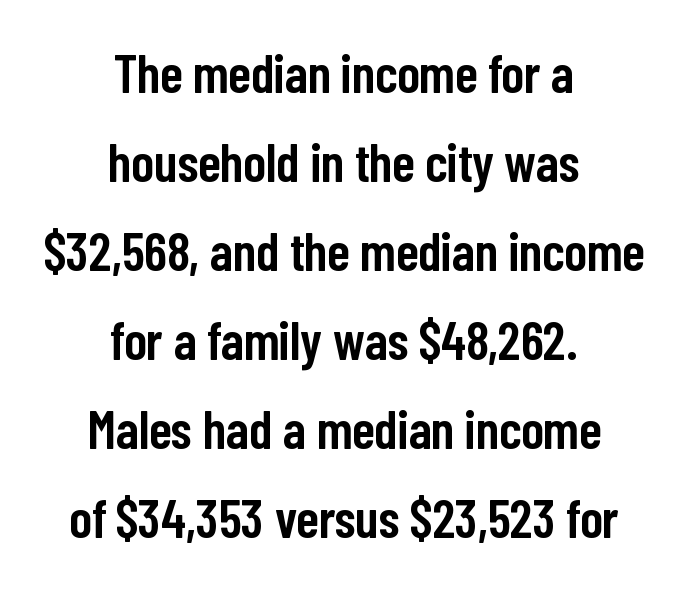
Italic: no, the glyphs are upright roman. Note the varied advance widths — an 'i' is clearly narrower than an 'm'. The compositor balanced each line on the midline. The face used here is rendered with its standard letterfit. Students, observe: this is what conventionally led text looks like.
